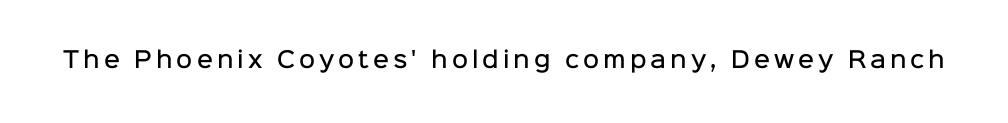
The image shows 22 px text type, upright; set not underlined.
